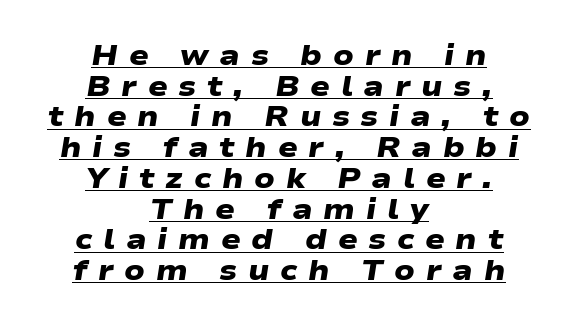
The image shows 29 px heavy, wide sans-serif type; set centered, tight line spacing (1.06x), unusually wide letter spacing (+0.37 em), underlined; low stroke contrast and a medium x-height.
